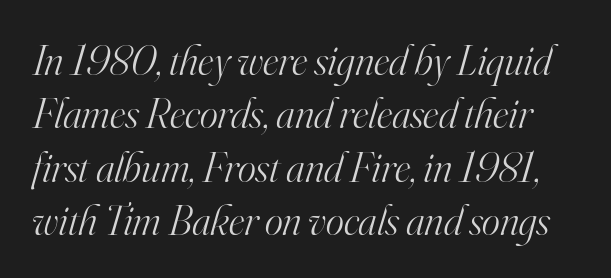
Q: Is the text bold? A: No.
Q: Is the text italic (slanted)? A: Yes, it leans right by about 16 degrees.
Q: Is the typeface a serif or a sans-serif typeface? A: Serif.
Q: Is the text underlined? A: No.
Q: Is the spacing between letters normal or unusually wide? A: Normal.
Q: Width (condensed, normal, or wide)? A: Normal.
Q: Stroke contrast? A: High.
Q: x-height? A: Small.
Q: Monospaced? A: No.
